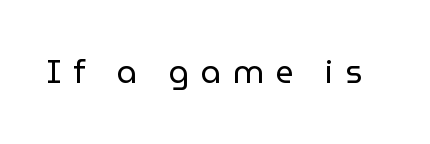
Q: Is the text bold? A: No.
Q: Is the text italic (slanted)? A: No, it is upright.
Q: Is the typeface a serif or a sans-serif typeface? A: Sans-serif.
Q: Is the text underlined? A: No.
Q: Is the spacing between letters normal or unusually wide? A: Unusually wide.
Q: Width (condensed, normal, or wide)? A: Normal.
Q: Stroke contrast? A: Low.
Q: x-height? A: Medium.
Q: Monospaced? A: No.
